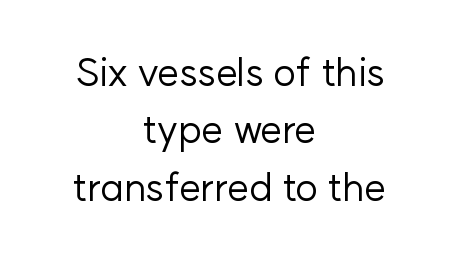
Font category for this specimen: sans-serif. The font's upright variant was chosen for this text. The lines sit at an ordinary, default distance from one another. Caption: face not bold, strokes unweighted. Line starts and ends both wander, symmetrically. Any mark beneath the type? The region is blank.
